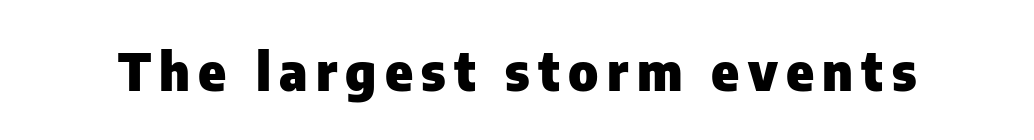
{"serif": "no", "italic": "no", "bold": "yes", "weight": "heavy", "width": "normal", "stroke_contrast": "low", "x_height": "medium", "monospaced": "no", "underline": "no", "glyph_px": 52}
